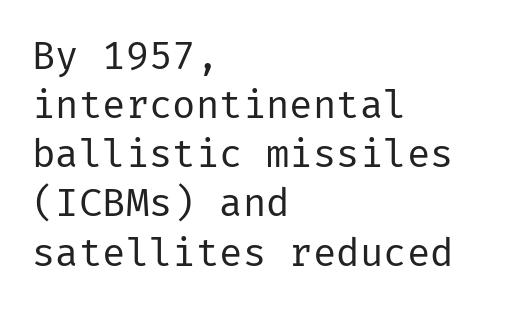
The image shows 39 px regular-weight sans-serif type, upright; set left-aligned, normal line spacing (1.26x), normal letter spacing, not underlined; low stroke contrast and a medium x-height.
